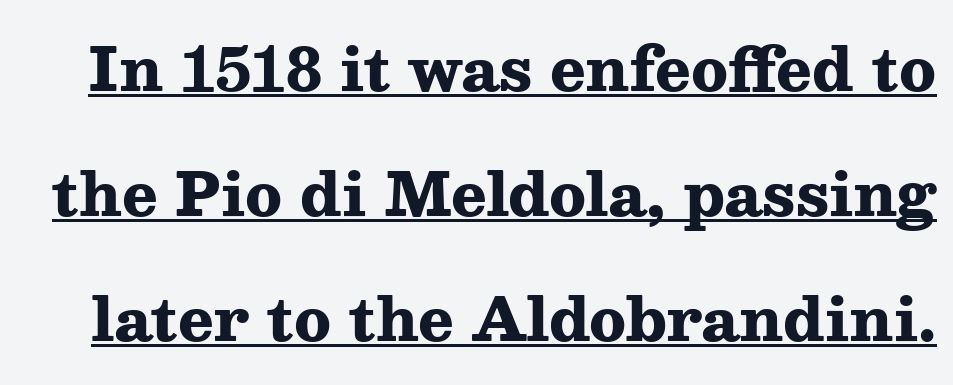
Q: Is the text bold? A: Yes.
Q: Is the text italic (slanted)? A: No, it is upright.
Q: Is the typeface a serif or a sans-serif typeface? A: Serif.
Q: Is the text underlined? A: Yes.
Q: Is the spacing between letters normal or unusually wide? A: Normal.
Q: Is the spacing between lines tight, normal or loose? A: Loose.
Q: Width (condensed, normal, or wide)? A: Wide.
Q: Stroke contrast? A: Medium.
Q: x-height? A: Medium.
Q: Monospaced? A: No.
